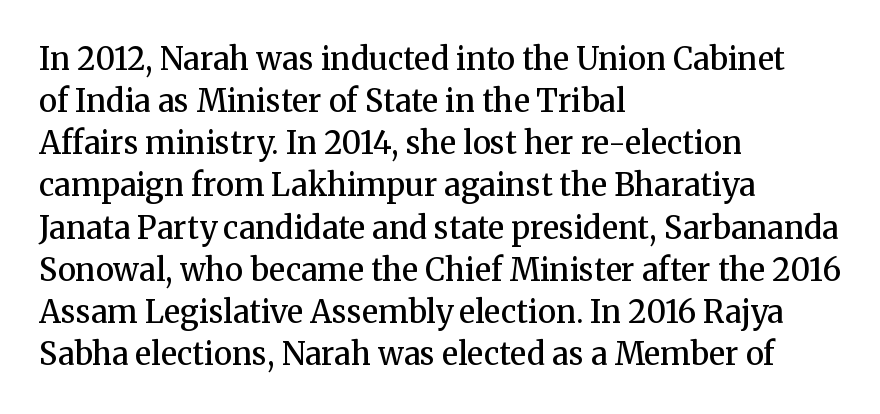
{"serif": "yes", "italic": "no", "bold": "semi", "weight": "semibold", "width": "normal", "stroke_contrast": "medium", "x_height": "medium", "monospaced": "no", "underline": "no", "align": "left", "line_spacing": "normal", "line_spacing_ratio": 1.36, "letter_spacing": "normal", "letter_spacing_em": 0.0, "glyph_px": 31}
